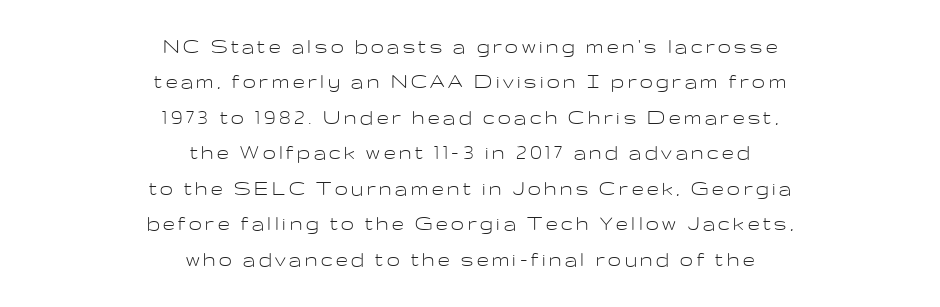
The area under the type is left untouched. A typesetter would mark this as roman, not italic. Stem width sits at or under what a default text font uses. Summary of vertical rhythm: regular, with standard interline spacing. Short and long lines alike share a common midpoint.
